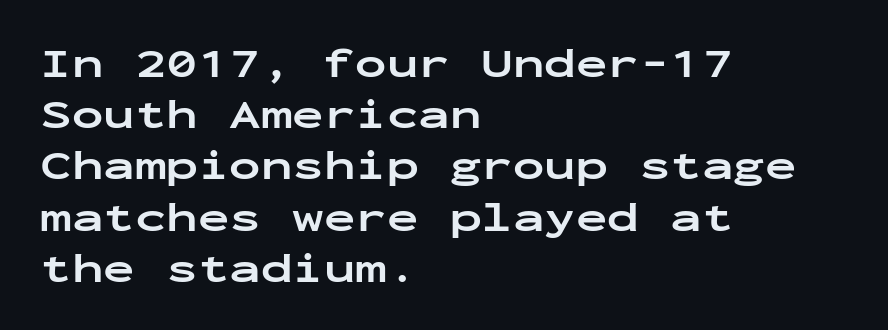
{"serif": "no", "italic": "no", "bold": "yes", "weight": "bold", "width": "wide", "stroke_contrast": "low", "x_height": "medium", "monospaced": "yes", "underline": "no", "align": "left", "line_spacing_ratio": 1.22, "letter_spacing": "normal", "letter_spacing_em": 0.0, "glyph_px": 42}
